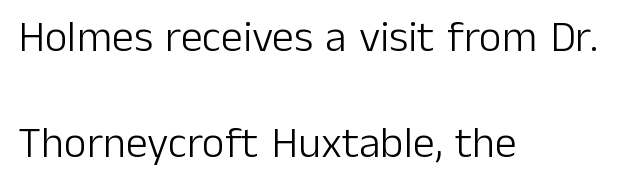
The image shows 44 px light sans-serif type, upright; set left-aligned, loose line spacing (2.42x), normal letter spacing, not underlined; low stroke contrast and a medium x-height.
